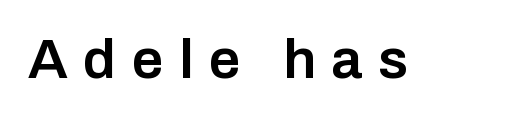
{"serif": "no", "italic": "no", "bold": "semi", "weight": "semibold", "width": "normal", "stroke_contrast": "low", "x_height": "medium", "monospaced": "no", "underline": "no", "letter_spacing": "wide", "letter_spacing_em": 0.28, "glyph_px": 56}
